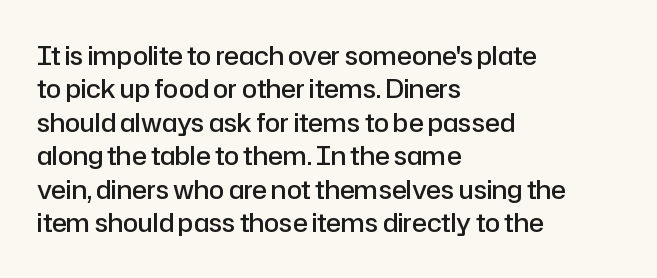
{"italic": "no", "bold": "semi", "underline": "no", "align": "left", "line_spacing": "normal", "line_spacing_ratio": 1.34, "letter_spacing": "normal", "letter_spacing_em": 0.0, "glyph_px": 25}
